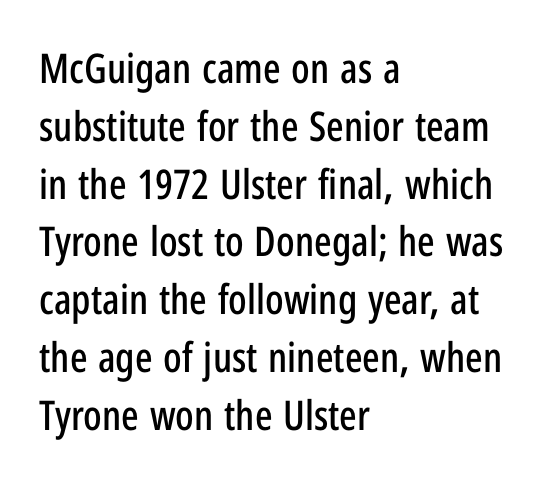
{"serif": "no", "italic": "no", "width": "condensed", "stroke_contrast": "low", "x_height": "medium", "monospaced": "no", "underline": "no", "align": "left", "line_spacing": "normal", "line_spacing_ratio": 1.41, "letter_spacing": "normal", "letter_spacing_em": 0.0, "glyph_px": 41}
